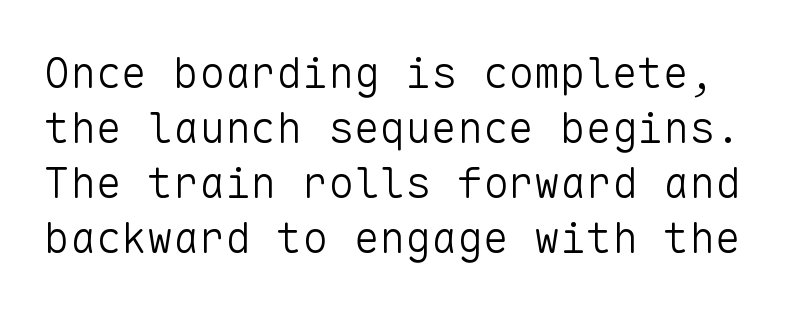
The image shows 43 px light sans-serif type, upright, monospaced; set normal line spacing (1.28x), normal letter spacing, not underlined; low stroke contrast and a medium x-height.
